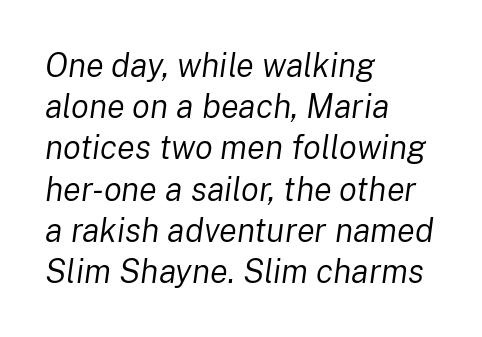
{"italic": "yes", "lean": "right", "slant_degrees": 8, "bold": "no", "weight": "regular", "width": "normal", "stroke_contrast": "low", "x_height": "medium", "monospaced": "no", "underline": "no", "align": "left", "line_spacing": "normal", "line_spacing_ratio": 1.25, "letter_spacing": "normal", "letter_spacing_em": 0.0, "glyph_px": 33}
